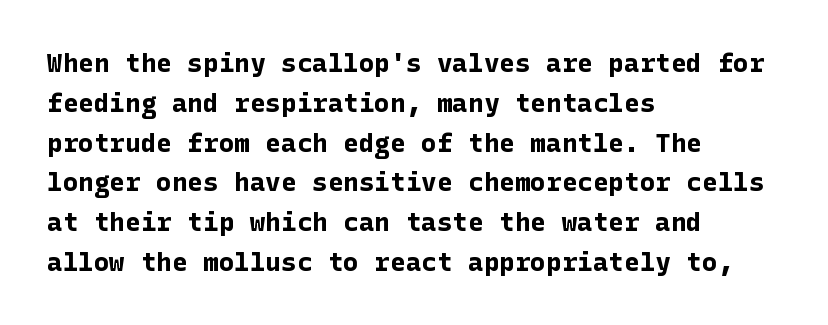
Plenty of ink on the page — the face is bold. Vertical spacing — default. Descenders hang freely into open space. All the whitespace from short lines collects on the right. This rendering leaves character spacing at its baseline value. Do the letters lean? They stand straight.
